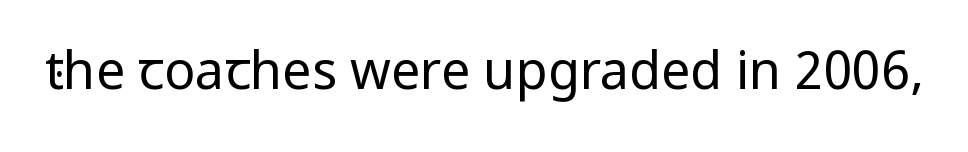
Is the stroke heavy? The answer is a plain regular-or-lighter. What kind of face is this? One without serifs — a sans. Inter-character spacing is left at the font's built-in metrics. If you drew a line through each stem, it would be perfectly vertical.
